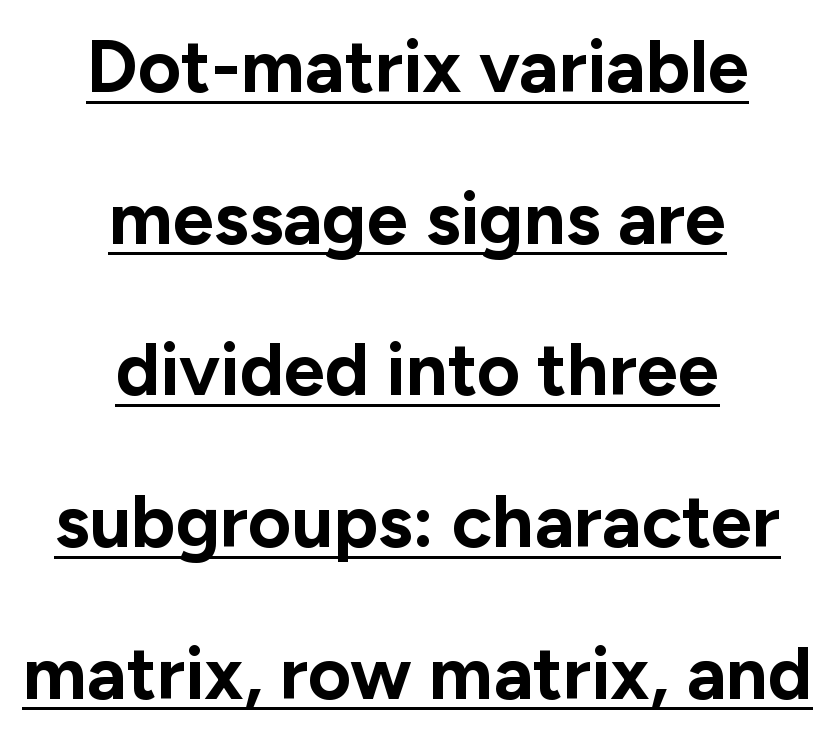
The image shows 74 px bold sans-serif type, upright; set centered, loose line spacing (2.05x), normal letter spacing, underlined; low stroke contrast and a medium x-height.
